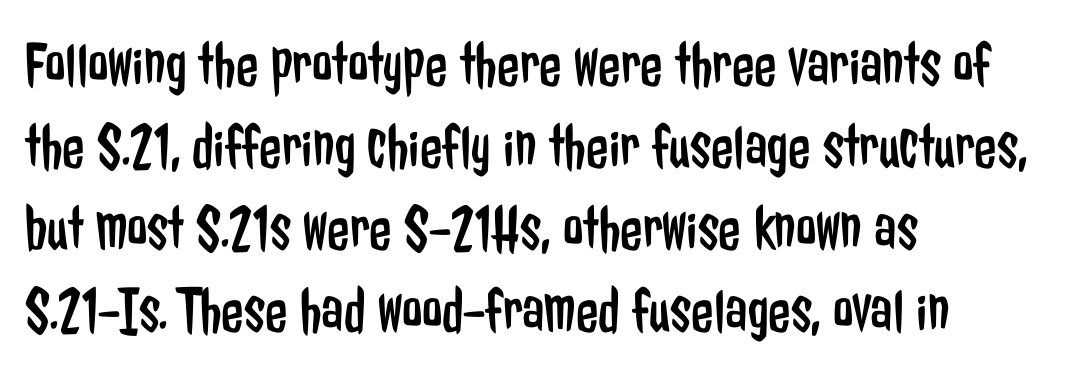
{"serif": "no", "italic": "no", "bold": "no", "weight": "regular", "width": "condensed", "stroke_contrast": "low", "x_height": "medium", "monospaced": "no", "underline": "no", "align": "left", "line_spacing": "normal", "line_spacing_ratio": 1.26, "letter_spacing": "normal", "letter_spacing_em": 0.0, "glyph_px": 65}
